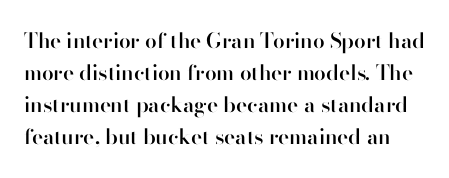
The image shows 21 px text type, upright; set normal line spacing (1.53x), normal letter spacing, not underlined.
